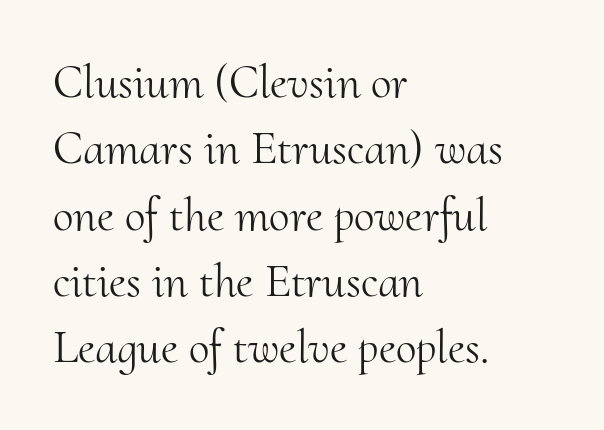
Q: Is the text bold? A: No.
Q: Is the text italic (slanted)? A: No, it is upright.
Q: Is the typeface a serif or a sans-serif typeface? A: Serif.
Q: Is the text underlined? A: No.
Q: How is the paragraph aligned? A: Left-aligned.
Q: Is the spacing between letters normal or unusually wide? A: Normal.
Q: Is the spacing between lines tight, normal or loose? A: Normal.
Q: Width (condensed, normal, or wide)? A: Normal.
Q: Stroke contrast? A: Medium.
Q: x-height? A: Small.
Q: Monospaced? A: No.
